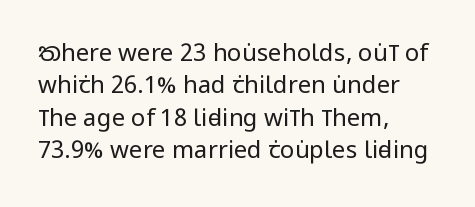
The image shows 24 px text type, upright; set left-aligned, normal line spacing (1.35x), normal letter spacing, not underlined.
